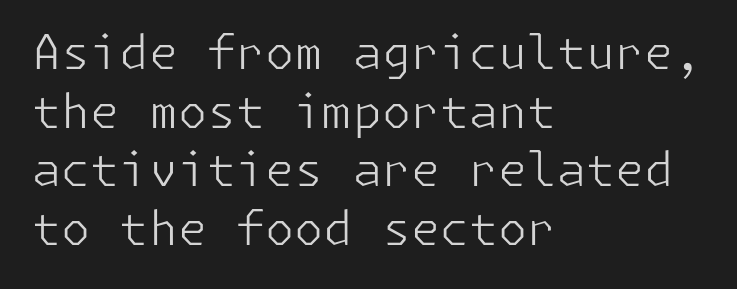
The image shows 47 px light sans-serif type, upright; set left-aligned, normal line spacing (1.25x), normal letter spacing, not underlined; low stroke contrast and a medium x-height.
